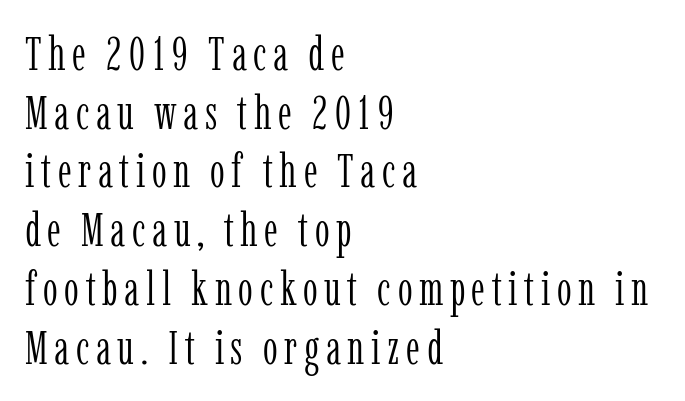
The image shows 47 px light, condensed serif type, upright; set left-aligned, normal line spacing (1.25x), not underlined; low stroke contrast and a medium x-height.
